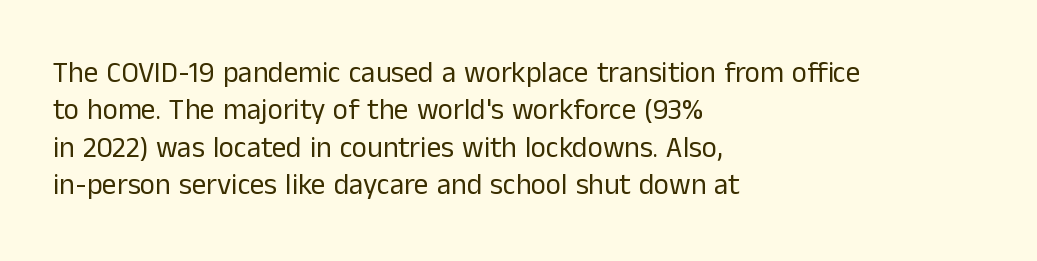
Are there feet on the stems? There aren't — it's a sans. The gap between lines stays unmarked. Does the lettering tilt? It doesn't — this is upright. Each letter keeps its own natural width here, so spacing adapts to shape. How are the letters spaced? Ordinarily, with no added tracking. The compositor pushed each line to the left boundary.
